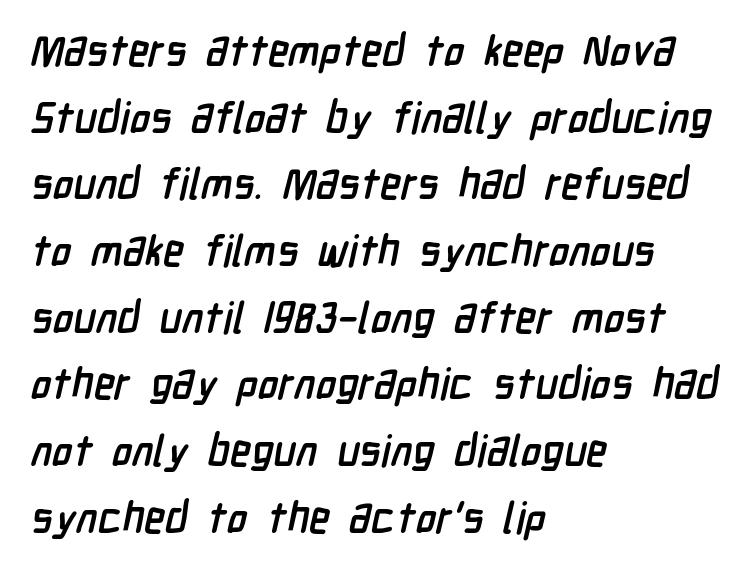
The typesetting leans heavy: a genuine bold. The string is rendered with underlining switched off. The passage shown stacks its lines at a standard gap. What stands out about the letter spacing? Nothing — it is the standard amount. The rendering uses natural spacing where letterforms have individual widths.
